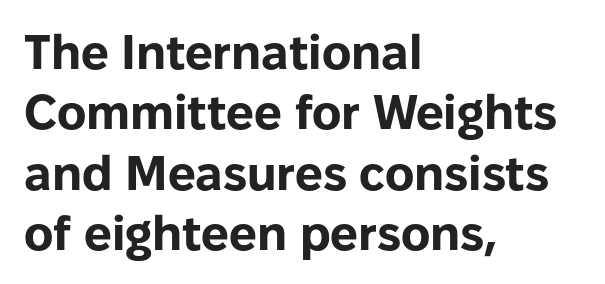
{"serif": "no", "italic": "no", "bold": "yes", "weight": "bold", "width": "normal", "stroke_contrast": "low", "x_height": "medium", "monospaced": "no", "underline": "no", "align": "left", "line_spacing_ratio": 1.23, "letter_spacing": "normal", "letter_spacing_em": 0.0, "glyph_px": 49}
